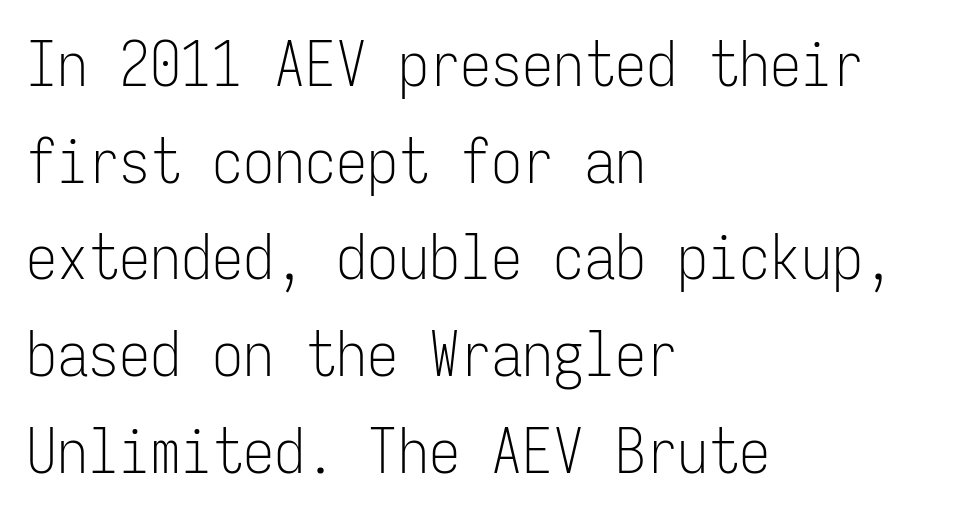
The image shows 62 px light, condensed sans-serif type, upright, monospaced; set left-aligned, normal line spacing (1.56x), normal letter spacing, not underlined; low stroke contrast and a medium x-height.
